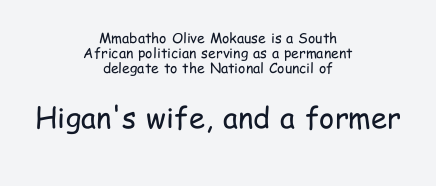
Nothing sits at the stroke ends, so this counts as sans-serif. A typesetter would call this proportional, since set widths differ per character. One-word summary of the alignment: center. Leading: reduced.
